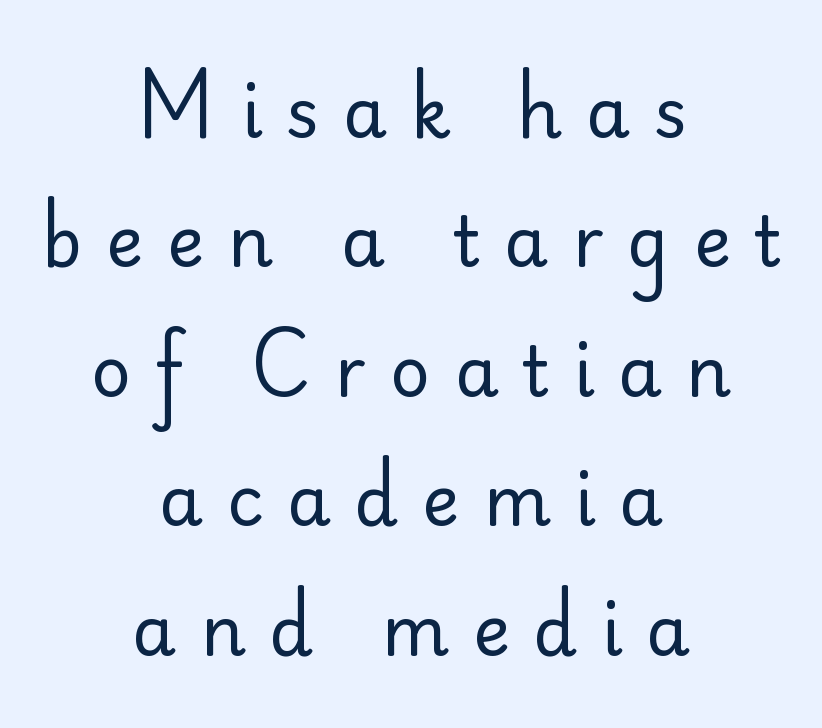
Q: Is the text bold? A: No.
Q: Is the text italic (slanted)? A: No, it is upright.
Q: Is the typeface a serif or a sans-serif typeface? A: Sans-serif.
Q: Is the text underlined? A: No.
Q: How is the paragraph aligned? A: Centered.
Q: Is the spacing between letters normal or unusually wide? A: Unusually wide.
Q: Width (condensed, normal, or wide)? A: Normal.
Q: Stroke contrast? A: Low.
Q: x-height? A: Small.
Q: Monospaced? A: No.
